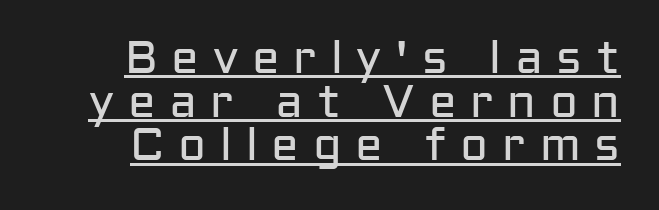
{"serif": "no", "italic": "no", "bold": "no", "weight": "regular", "width": "normal", "stroke_contrast": "low", "x_height": "medium", "monospaced": "no", "underline": "yes", "line_spacing": "tight", "line_spacing_ratio": 0.95, "letter_spacing": "wide", "letter_spacing_em": 0.3, "glyph_px": 46}
